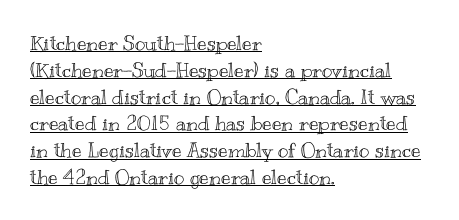
Tall strokes in this sample are plumb rather than angled. If you drew a ruler down the left edge, every line would touch it. Short note: letters normally spaced. Evenly set lines give the paragraph a standard silhouette. You can see a thin bar hugging the bottom of the glyphs.
